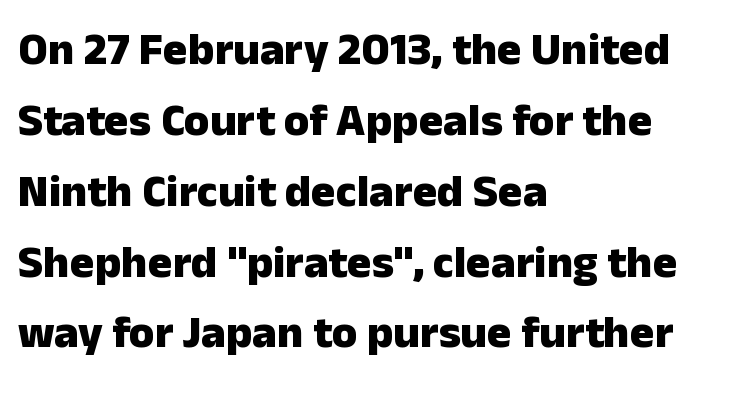
Every letter is thick-stroked: bold, no question. The text block is weighted toward the left margin, trailing off unevenly rightward. Unlike italic type, these characters show no tilt at all. Typographically, this falls in the sans-serif category. Note the varied advance widths — an 'i' is clearly narrower than an 'm'.
